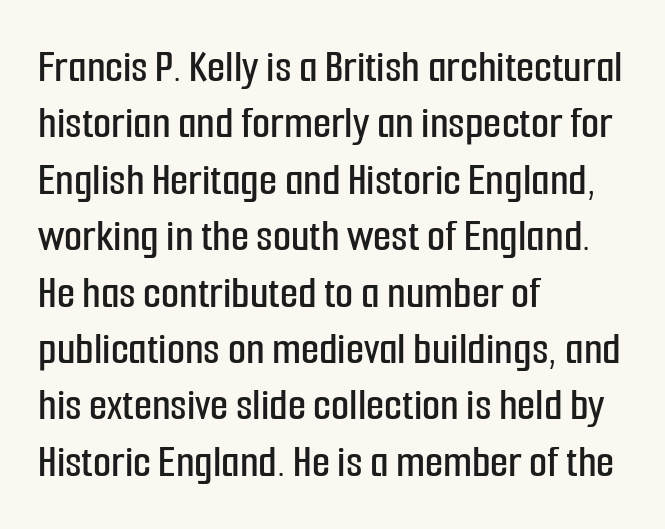
The image shows 47 px condensed sans-serif type, upright; set left-aligned, line spacing 1.2x, normal letter spacing, not underlined; low stroke contrast and a medium x-height.
